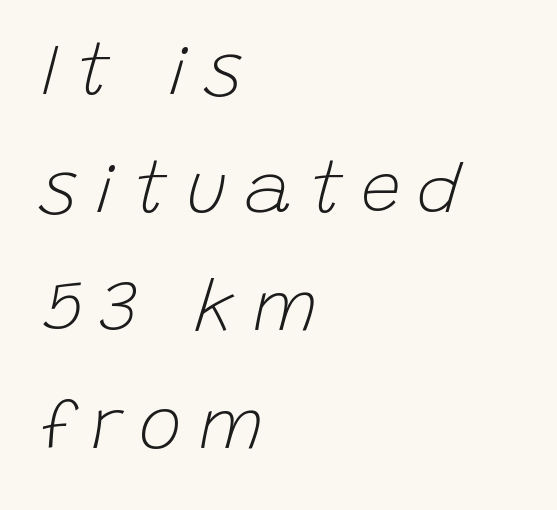
{"italic": "yes", "lean": "right", "slant_degrees": 15, "bold": "no", "weight": "light", "width": "normal", "stroke_contrast": "low", "x_height": "large", "monospaced": "no", "underline": "no", "align": "left", "line_spacing": "normal", "line_spacing_ratio": 1.64, "letter_spacing": "wide", "letter_spacing_em": 0.24, "glyph_px": 72}
